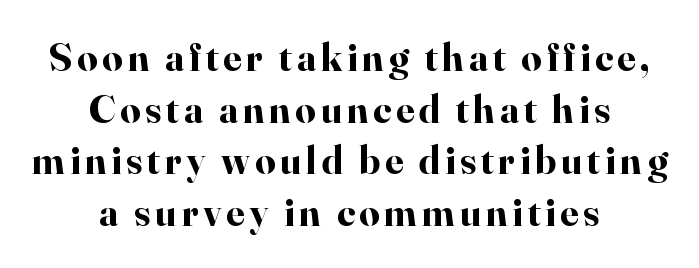
The image shows 40 px bold serif type, upright; set centered, normal line spacing (1.29x), not underlined; high stroke contrast and a small x-height.
